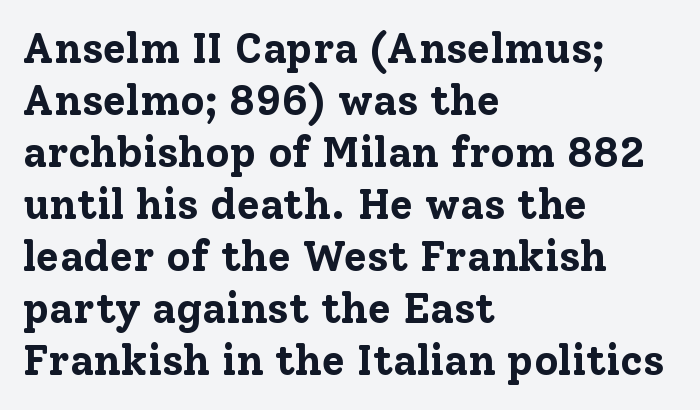
The image shows 42 px bold serif type, upright; set left-aligned, line spacing 1.24x, normal letter spacing, not underlined; low stroke contrast and a medium x-height.
